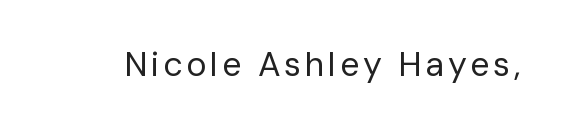
Heaviness? Minimal to ordinary, like unemphasized prose. Is this a sans? Yes — the strokes have no serifs. Descenders hang freely into open space. It's the straight-up-and-down kind of type.
